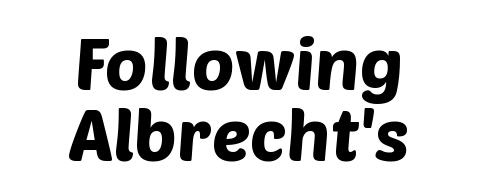
Q: Is the typeface a serif or a sans-serif typeface? A: Sans-serif.
Q: Is the text underlined? A: No.
Q: How is the paragraph aligned? A: Centered.
Q: Is the spacing between letters normal or unusually wide? A: Normal.
Q: Is the spacing between lines tight, normal or loose? A: Tight.
Q: Width (condensed, normal, or wide)? A: Normal.
Q: Stroke contrast? A: Low.
Q: x-height? A: Large.
Q: Monospaced? A: No.
